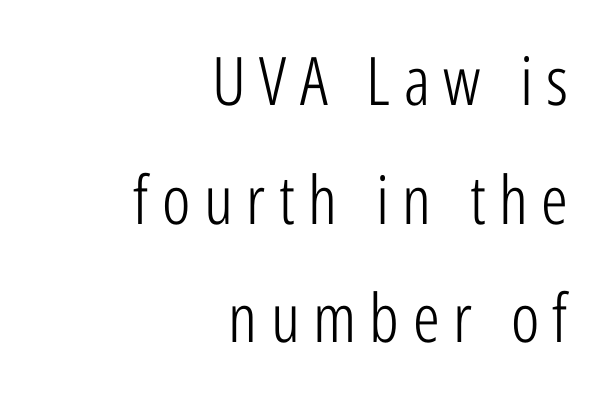
{"serif": "no", "italic": "no", "bold": "no", "weight": "light", "width": "condensed", "stroke_contrast": "low", "x_height": "medium", "monospaced": "no", "underline": "no", "align": "right", "line_spacing_ratio": 1.77, "letter_spacing": "wide", "letter_spacing_em": 0.2, "glyph_px": 67}
